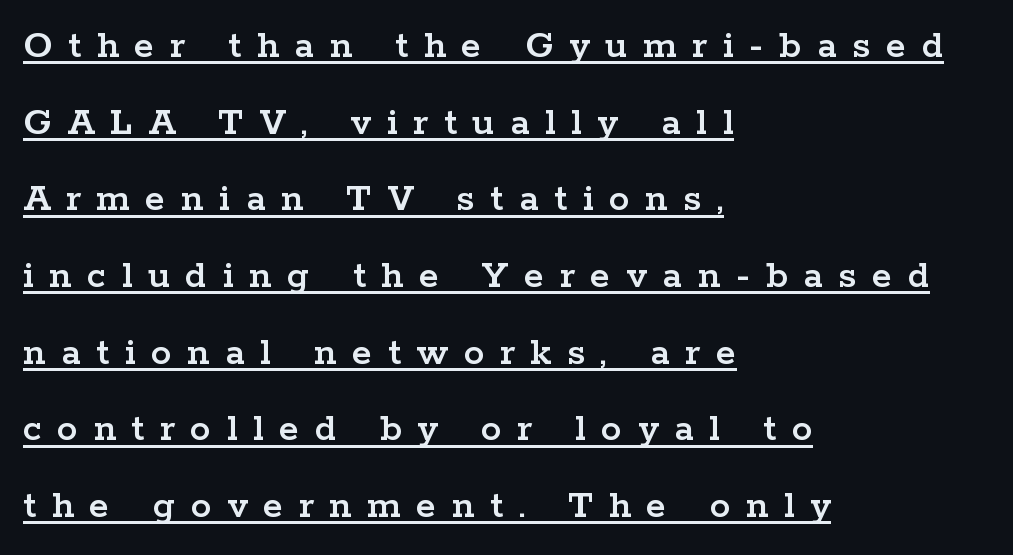
Q: Is the text italic (slanted)? A: No, it is upright.
Q: Is the typeface a serif or a sans-serif typeface? A: Serif.
Q: Is the text underlined? A: Yes.
Q: How is the paragraph aligned? A: Left-aligned.
Q: Is the spacing between letters normal or unusually wide? A: Unusually wide.
Q: Width (condensed, normal, or wide)? A: Wide.
Q: Stroke contrast? A: Low.
Q: x-height? A: Medium.
Q: Monospaced? A: No.
